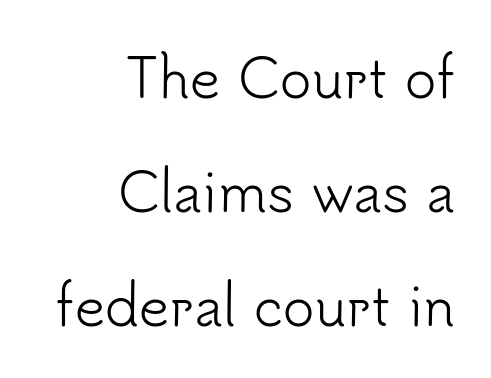
Q: Is the text bold? A: No.
Q: Is the text italic (slanted)? A: No, it is upright.
Q: Is the typeface a serif or a sans-serif typeface? A: Sans-serif.
Q: Is the text underlined? A: No.
Q: How is the paragraph aligned? A: Right-aligned.
Q: Is the spacing between letters normal or unusually wide? A: Normal.
Q: Is the spacing between lines tight, normal or loose? A: Loose.
Q: Width (condensed, normal, or wide)? A: Normal.
Q: Stroke contrast? A: Low.
Q: x-height? A: Small.
Q: Monospaced? A: No.
